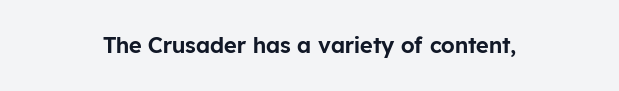
{"italic": "no", "underline": "no", "align": "center", "letter_spacing": "normal", "letter_spacing_em": 0.0, "glyph_px": 22}
